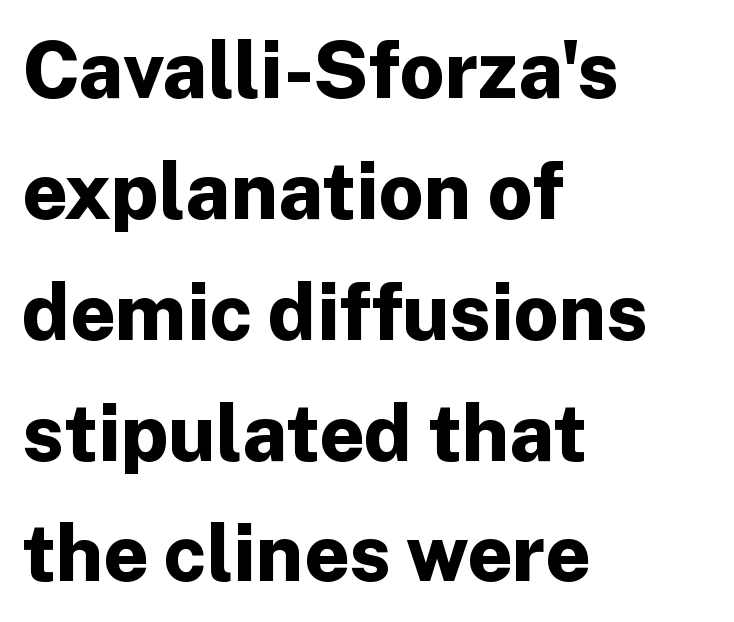
The image shows 79 px bold sans-serif type, upright; set left-aligned, normal line spacing (1.53x), normal letter spacing, not underlined; low stroke contrast and a medium x-height.
